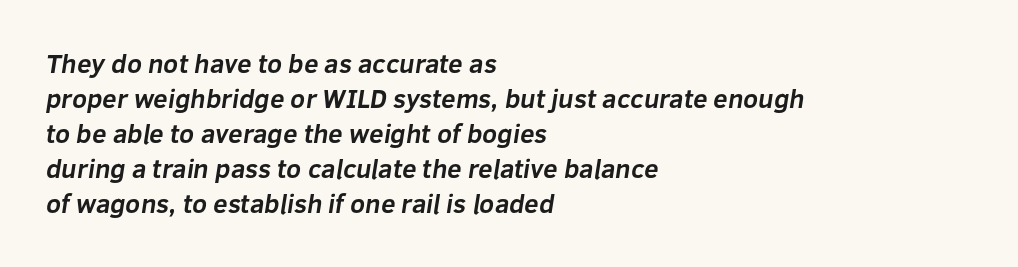
Q: Is the text bold? A: Yes.
Q: Is the text underlined? A: No.
Q: How is the paragraph aligned? A: Left-aligned.
Q: Is the spacing between letters normal or unusually wide? A: Normal.
Q: Is the spacing between lines tight, normal or loose? A: Normal.
